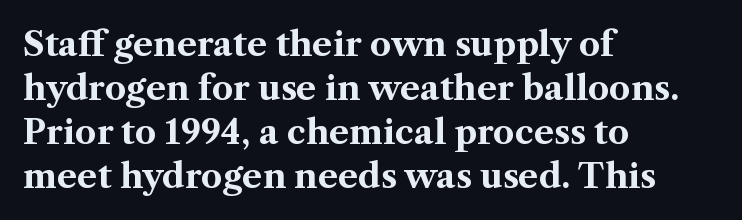
Glyph-to-glyph distance matches everyday printed text. The text was rendered using a seriffed face with decorative stroke endings. Regular leading. The passage shown is typed in a proportional face where columns would drift. Rendered with straight, roman letterforms. Caption: multi-line text, flush left, ragged right.
